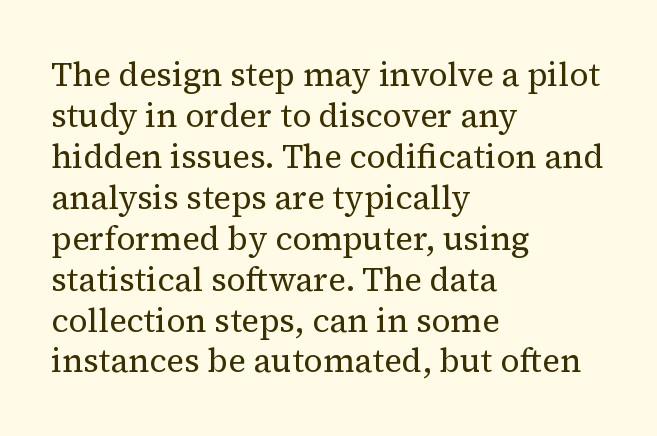
{"serif": "yes", "italic": "no", "bold": "no", "weight": "regular", "width": "normal", "stroke_contrast": "medium", "x_height": "medium", "monospaced": "no", "underline": "no", "align": "left", "line_spacing_ratio": 1.24, "letter_spacing": "normal", "letter_spacing_em": 0.0, "glyph_px": 33}
